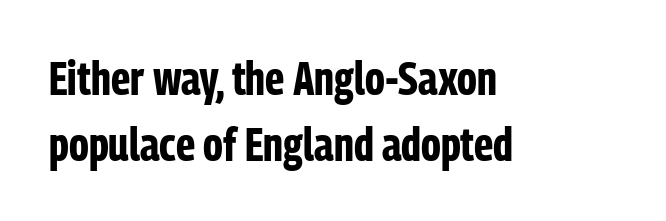
The rendering uses a moderate line-height, typical for paragraphs. The sample has been set heavy, in full bold. The rendering uses natural spacing where letterforms have individual widths. Does the copy run flush right? No — it runs flush left. Examine the stroke ends and you'll find no serifs. Between one letter and the next there's only the usual sliver of space.
